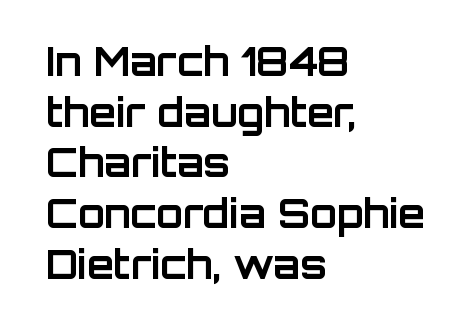
The image shows 39 px bold sans-serif type, upright; set left-aligned, normal line spacing (1.3x), normal letter spacing, not underlined; low stroke contrast and a large x-height.
